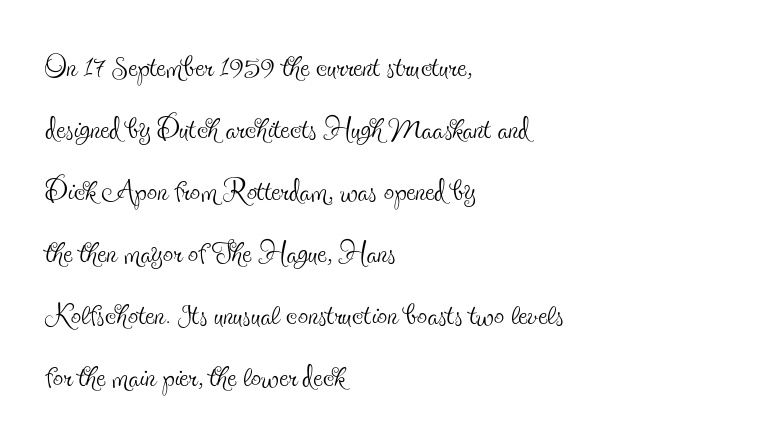
The face used here is proportionally spaced, like ordinary book or web type. Check under the words: just untouched page. The face used here is rendered with its standard letterfit. Regarding serifs, this sample has them. Horizontal alignment here is leftward, the default for most running prose.
